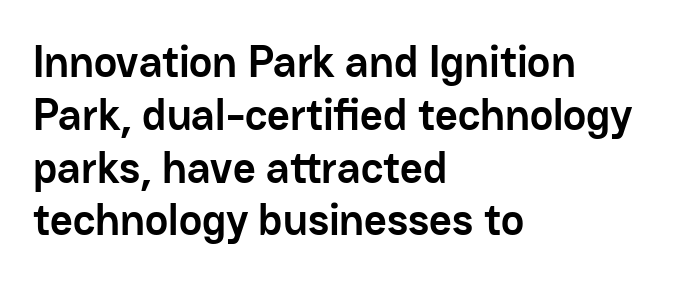
Q: Is the text bold? A: Yes.
Q: Is the text italic (slanted)? A: No, it is upright.
Q: Is the typeface a serif or a sans-serif typeface? A: Sans-serif.
Q: Is the text underlined? A: No.
Q: How is the paragraph aligned? A: Left-aligned.
Q: Is the spacing between letters normal or unusually wide? A: Normal.
Q: Width (condensed, normal, or wide)? A: Normal.
Q: Stroke contrast? A: Low.
Q: x-height? A: Medium.
Q: Monospaced? A: No.
